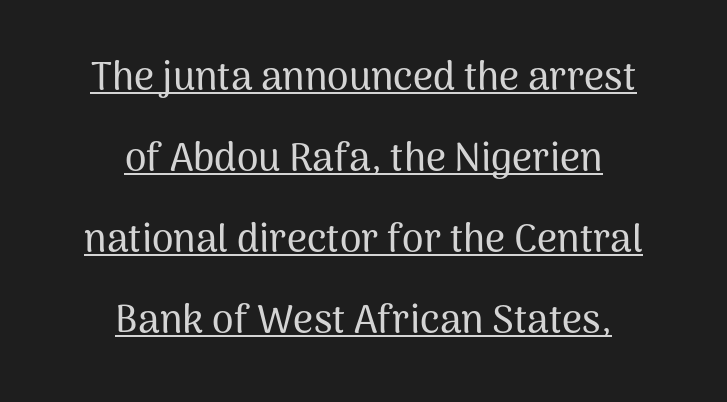
The image shows 39 px sans-serif type, upright; set centered, loose line spacing (2.08x), normal letter spacing, underlined; medium stroke contrast and a medium x-height.
